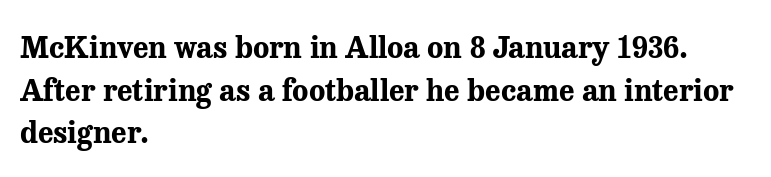
Q: Is the text bold? A: Yes.
Q: Is the text italic (slanted)? A: No, it is upright.
Q: Is the typeface a serif or a sans-serif typeface? A: Serif.
Q: Is the text underlined? A: No.
Q: How is the paragraph aligned? A: Left-aligned.
Q: Is the spacing between letters normal or unusually wide? A: Normal.
Q: Is the spacing between lines tight, normal or loose? A: Normal.
Q: Width (condensed, normal, or wide)? A: Normal.
Q: Stroke contrast? A: Medium.
Q: x-height? A: Medium.
Q: Monospaced? A: No.
